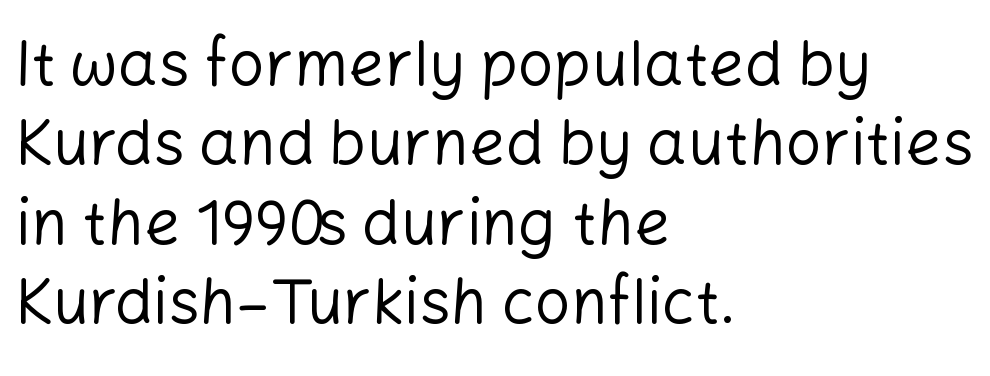
The image shows 63 px regular-weight sans-serif type, upright; set left-aligned, normal line spacing (1.26x), normal letter spacing, not underlined; low stroke contrast and a medium x-height.
